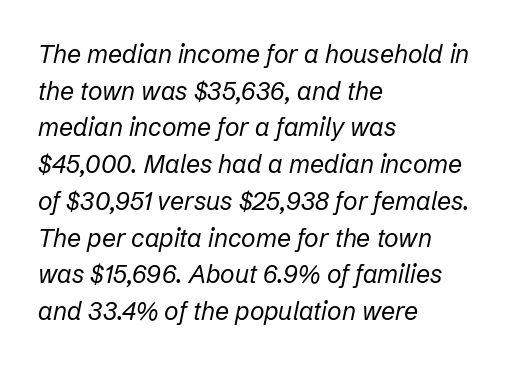
The image shows 25 px text type, italic (leaning right); set left-aligned, normal line spacing (1.47x), normal letter spacing, not underlined.
